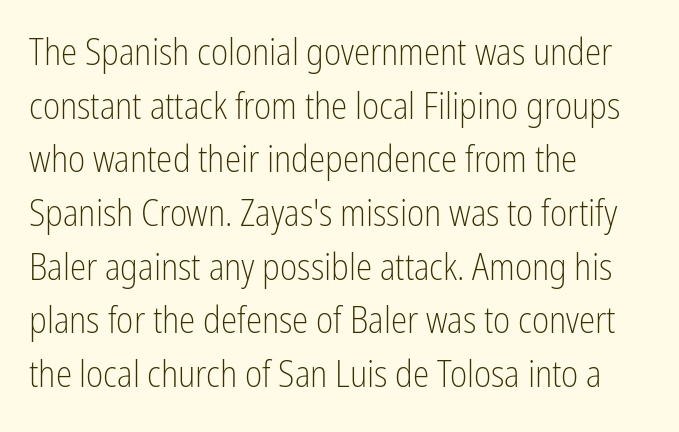
Default kerning and tracking; the words read as compact shapes. Quick note: not italic, upright. Typographically, this falls in the sans-serif category. Short and long lines alike share a common starting point at left. A light-to-regular cut is what we see here.
